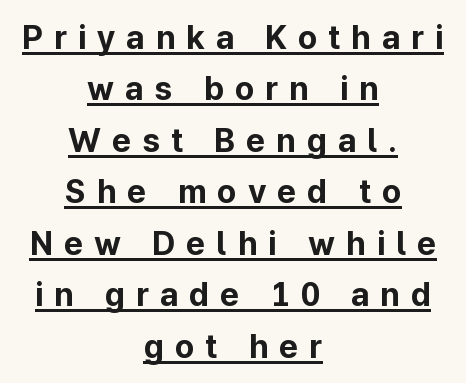
{"serif": "no", "italic": "no", "bold": "yes", "weight": "bold", "width": "normal", "stroke_contrast": "low", "x_height": "medium", "monospaced": "no", "underline": "yes", "align": "center", "line_spacing": "normal", "line_spacing_ratio": 1.56, "letter_spacing": "wide", "letter_spacing_em": 0.33, "glyph_px": 33}
